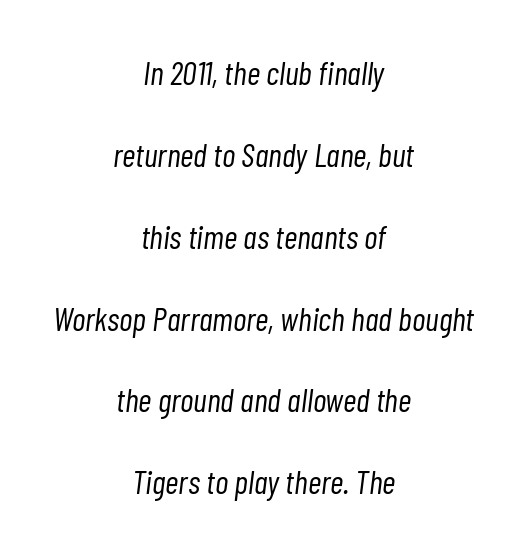
The image shows 33 px light, condensed type, italic (leaning right); set centered, loose line spacing (2.48x), normal letter spacing, not underlined; low stroke contrast and a medium x-height.
